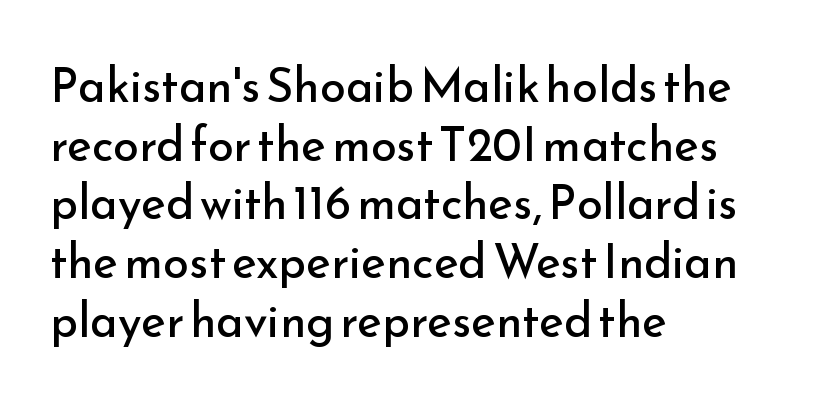
The image shows 47 px regular-weight sans-serif type, upright; set left-aligned, normal line spacing (1.25x), normal letter spacing, not underlined; low stroke contrast and a small x-height.
